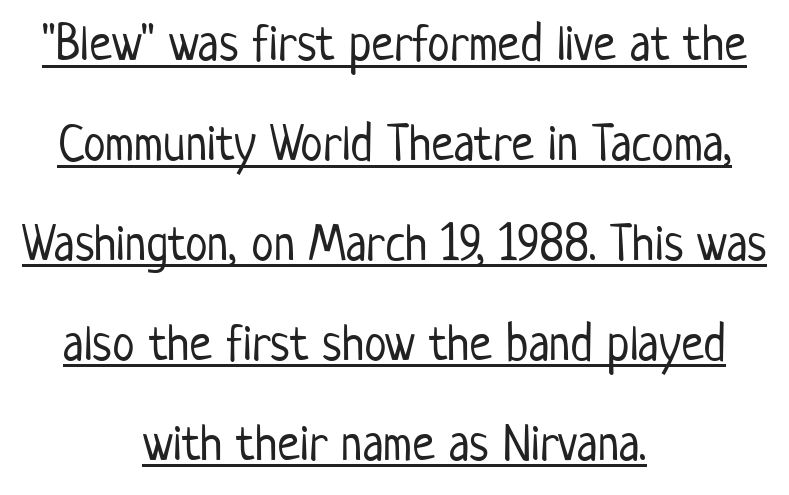
{"serif": "no", "italic": "no", "bold": "no", "weight": "light", "width": "condensed", "stroke_contrast": "low", "x_height": "medium", "monospaced": "no", "underline": "yes", "align": "center", "line_spacing": "loose", "line_spacing_ratio": 1.96, "letter_spacing": "normal", "letter_spacing_em": 0.0, "glyph_px": 51}
